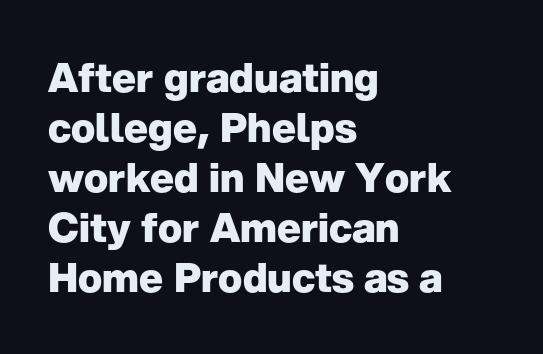
{"serif": "no", "italic": "no", "bold": "yes", "weight": "heavy", "width": "normal", "stroke_contrast": "low", "x_height": "medium", "monospaced": "no", "underline": "no", "align": "left", "line_spacing": "normal", "line_spacing_ratio": 1.25, "letter_spacing": "normal", "letter_spacing_em": 0.0, "glyph_px": 40}
